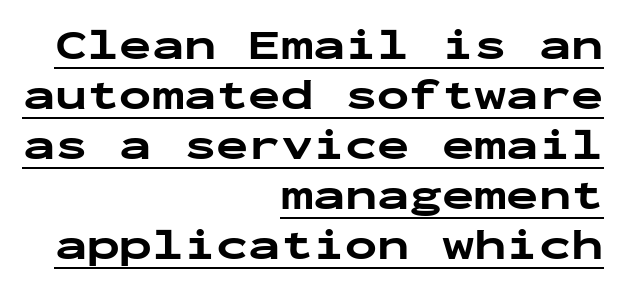
The image shows 43 px bold, wide sans-serif type, upright, monospaced; set right-aligned, line spacing 1.16x, normal letter spacing, underlined; low stroke contrast and a medium x-height.
